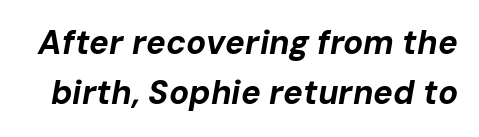
The image shows 33 px bold type, italic (leaning right); set normal line spacing (1.52x), normal letter spacing, not underlined; low stroke contrast and a medium x-height.
